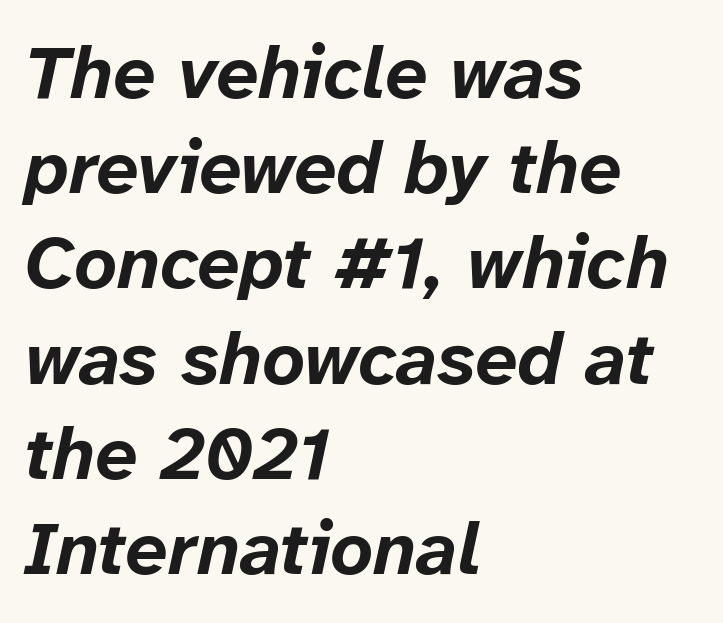
The image shows 75 px bold type, italic (leaning right); set left-aligned, normal line spacing (1.27x), normal letter spacing, not underlined; low stroke contrast and a medium x-height.
